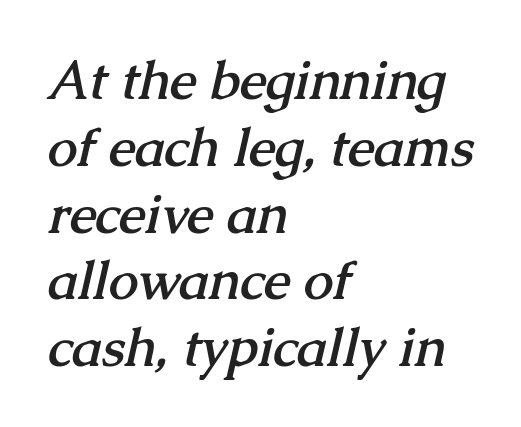
Q: Is the text bold? A: Yes.
Q: Is the typeface a serif or a sans-serif typeface? A: Serif.
Q: Is the text underlined? A: No.
Q: How is the paragraph aligned? A: Left-aligned.
Q: Is the spacing between letters normal or unusually wide? A: Normal.
Q: Is the spacing between lines tight, normal or loose? A: Normal.
Q: Width (condensed, normal, or wide)? A: Normal.
Q: Stroke contrast? A: Medium.
Q: x-height? A: Medium.
Q: Monospaced? A: No.
